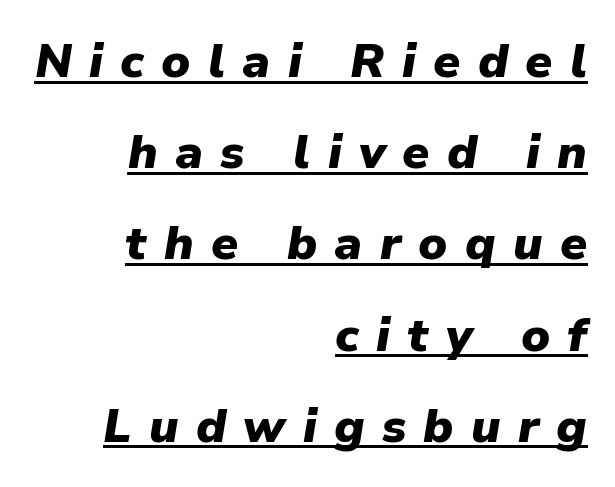
Spacing between characters has been opened up far beyond the box default. This is underlined copy, the kind a proofreader might mark for attention. Here the designer chose a conventional face with non-uniform glyph widths. Summary of vertical rhythm: relaxed, with wide interline spacing. Heft: maximum for text — a bold. Which margin do the lines hug? The right one — the left edge is uneven.
